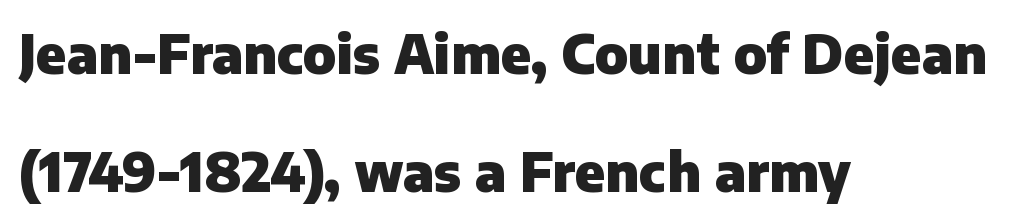
Q: Is the text bold? A: Yes.
Q: Is the text italic (slanted)? A: No, it is upright.
Q: Is the typeface a serif or a sans-serif typeface? A: Sans-serif.
Q: Is the text underlined? A: No.
Q: How is the paragraph aligned? A: Left-aligned.
Q: Is the spacing between letters normal or unusually wide? A: Normal.
Q: Is the spacing between lines tight, normal or loose? A: Loose.
Q: Width (condensed, normal, or wide)? A: Normal.
Q: Stroke contrast? A: Low.
Q: x-height? A: Medium.
Q: Monospaced? A: No.
